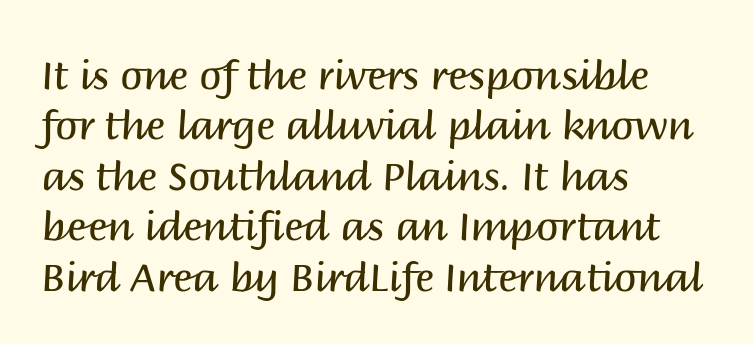
The image shows 40 px regular-weight sans-serif type; set left-aligned, normal line spacing (1.26x), normal letter spacing, not underlined; medium stroke contrast and a large x-height.
